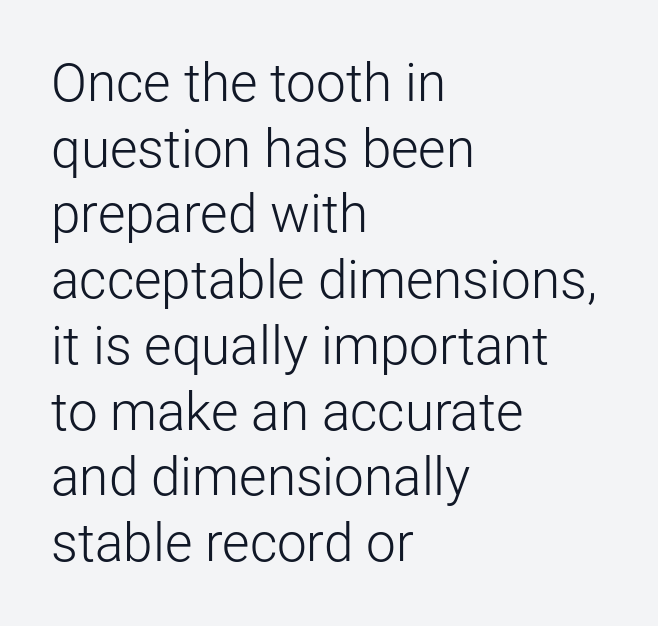
Check the space under the baseline: it is left empty. The paragraph has a hard left edge and a soft right edge. No letter is thick-stroked: the sample isn't bold. Nobody touched the tracking dial on this one. Note the varied advance widths — an 'i' is clearly narrower than an 'm'.
